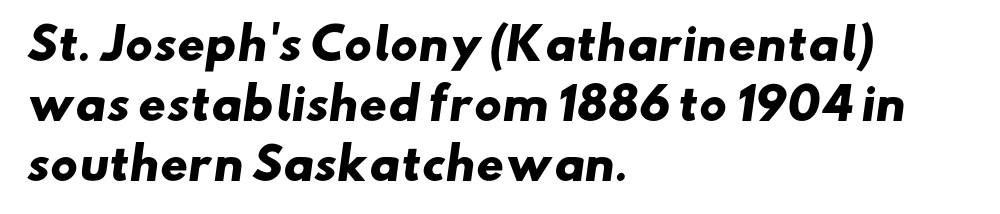
{"serif": "no", "bold": "yes", "weight": "heavy", "width": "wide", "stroke_contrast": "low", "x_height": "small", "monospaced": "no", "underline": "no", "align": "left", "line_spacing": "normal", "line_spacing_ratio": 1.39, "letter_spacing": "normal", "letter_spacing_em": 0.0, "glyph_px": 43}
